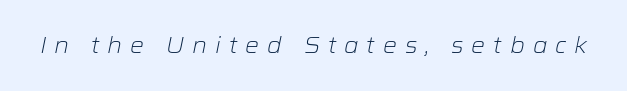
{"italic": "yes", "lean": "right", "slant_degrees": 12, "bold": "no", "underline": "no", "letter_spacing": "wide", "letter_spacing_em": 0.36, "glyph_px": 22}
